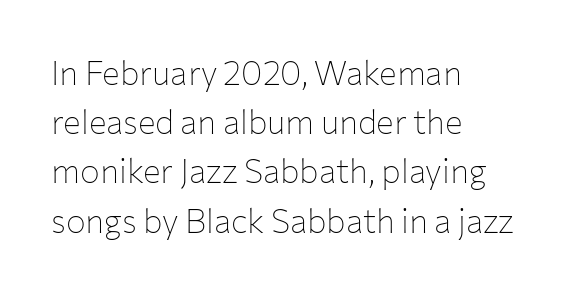
Q: Is the text bold? A: No.
Q: Is the text italic (slanted)? A: No, it is upright.
Q: Is the typeface a serif or a sans-serif typeface? A: Sans-serif.
Q: Is the text underlined? A: No.
Q: How is the paragraph aligned? A: Left-aligned.
Q: Is the spacing between letters normal or unusually wide? A: Normal.
Q: Is the spacing between lines tight, normal or loose? A: Normal.
Q: Width (condensed, normal, or wide)? A: Normal.
Q: Stroke contrast? A: Low.
Q: x-height? A: Medium.
Q: Monospaced? A: No.
